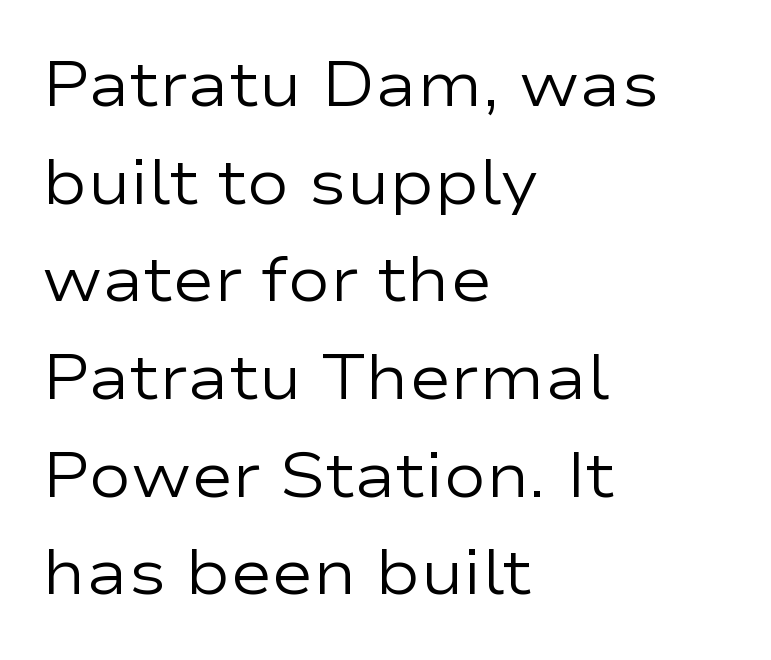
The image shows 63 px regular-weight, wide sans-serif type, upright; set left-aligned, normal line spacing (1.55x), normal letter spacing, not underlined; low stroke contrast and a medium x-height.
